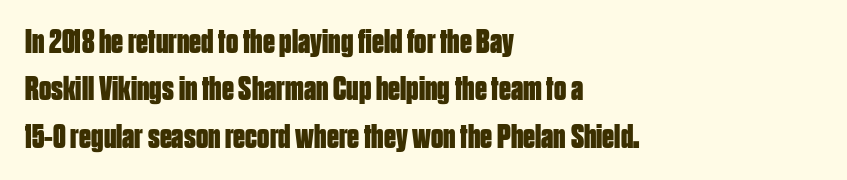
Each glyph is drawn with heavy, bold strokes. Proportional: the letters do not fall into vertical columns. Font category for this specimen: sans-serif. If you drew a ruler down the left edge, every line would touch it. Words float on clear page, feet unadorned. Is there any slant? The stems are plumb.
